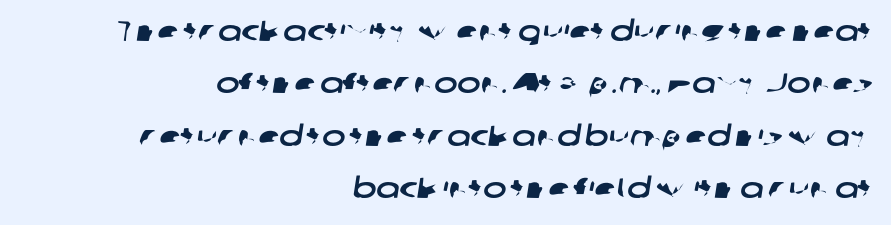
The image shows 28 px wide sans-serif type; set right-aligned, line spacing 1.87x, normal letter spacing, not underlined; low stroke contrast and a medium x-height.
